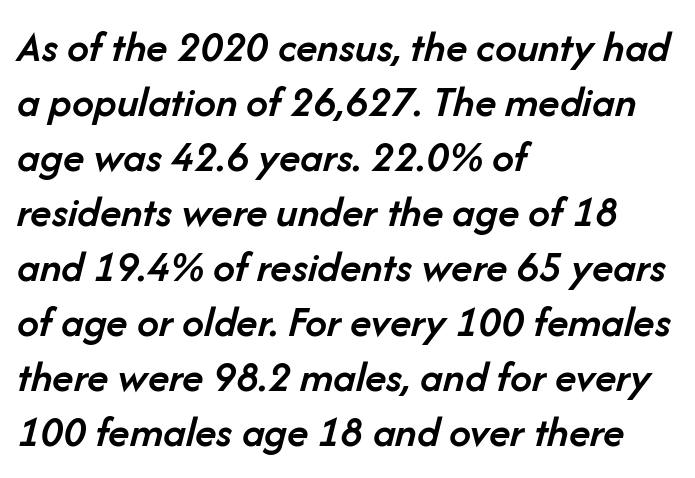
You could not count columns in this text — the font is proportionally spaced. A bare baseline throughout the passage. Normally led — the rows are evenly, conventionally spaced. These lines keep a tight, regular rhythm from letter to letter. Notice how the passage keeps a crisp vertical edge on the left only.
